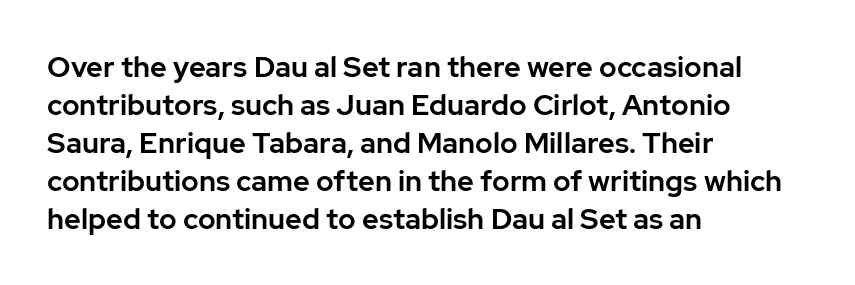
The image shows 29 px sans-serif type, upright; set left-aligned, normal line spacing (1.31x), normal letter spacing, not underlined; low stroke contrast and a medium x-height.
